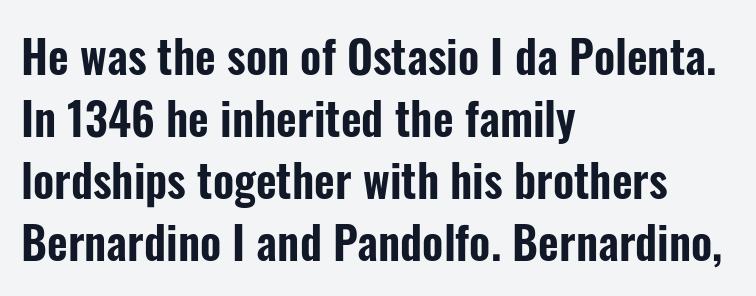
Think of a printed novel: that variable character pitch is what you see here. Horizontal alignment here is leftward, the default for most running prose. Compared with typical body copy, the letter spacing here is the same. The letters stand straight up with perfectly vertical stems.
